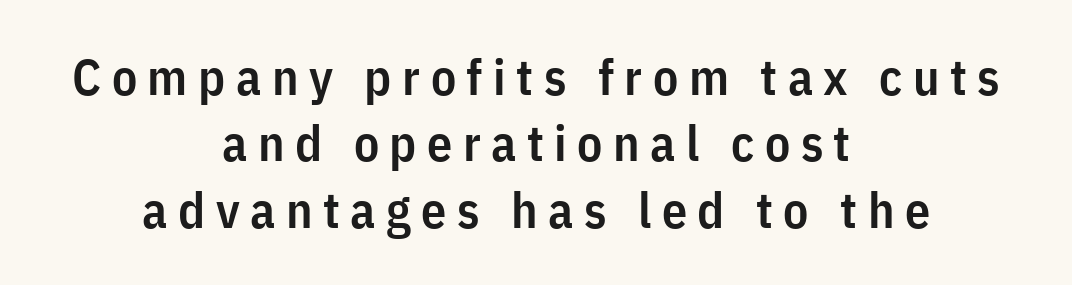
{"serif": "no", "italic": "no", "bold": "semi", "weight": "semibold", "width": "condensed", "stroke_contrast": "low", "x_height": "medium", "monospaced": "no", "underline": "no", "align": "center", "line_spacing": "normal", "line_spacing_ratio": 1.33, "letter_spacing": "wide", "letter_spacing_em": 0.21, "glyph_px": 50}
